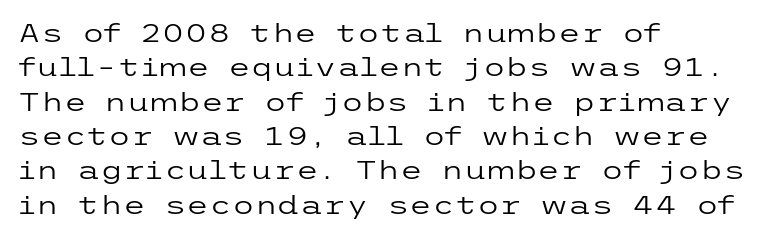
{"italic": "no", "bold": "no", "underline": "no", "align": "left", "line_spacing": "normal", "line_spacing_ratio": 1.32, "letter_spacing": "normal", "letter_spacing_em": 0.0, "glyph_px": 26}
